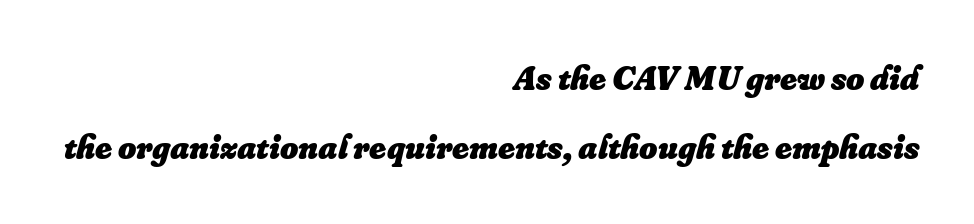
The image shows 35 px heavy type, italic (leaning right); set right-aligned, loose line spacing (1.98x), normal letter spacing, not underlined; low stroke contrast and a small x-height.
